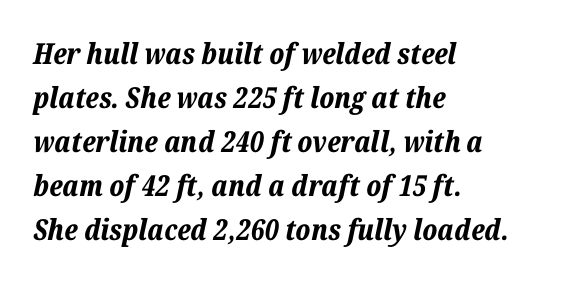
The image shows 29 px bold type, italic (leaning right); set left-aligned, normal line spacing (1.52x), normal letter spacing, not underlined; low stroke contrast and a medium x-height.
